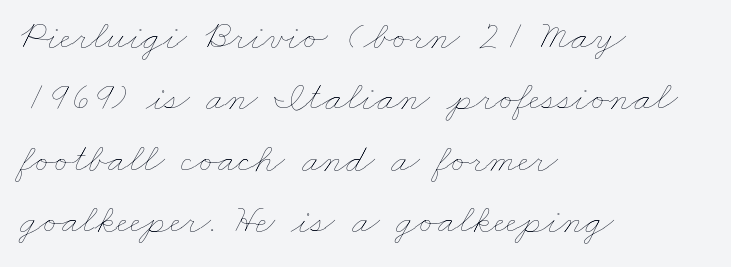
The image shows 41 px thin, wide type; set left-aligned, normal line spacing (1.5x), normal letter spacing, not underlined; low stroke contrast and a small x-height.
